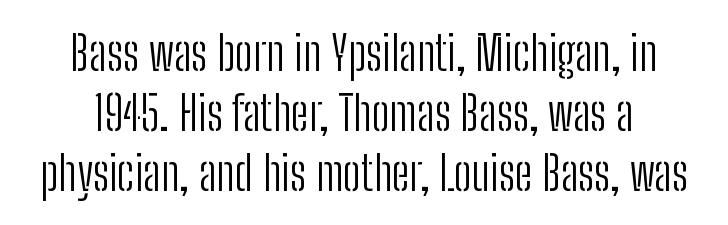
The image shows 48 px light, condensed sans-serif type, upright; set normal line spacing (1.25x), normal letter spacing, not underlined; low stroke contrast and a medium x-height.
